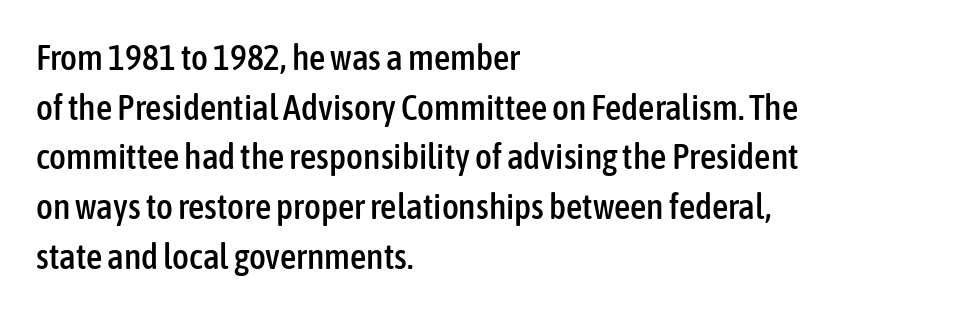
The image shows 36 px condensed sans-serif type, upright; set left-aligned, normal line spacing (1.38x), normal letter spacing, not underlined; low stroke contrast and a medium x-height.
